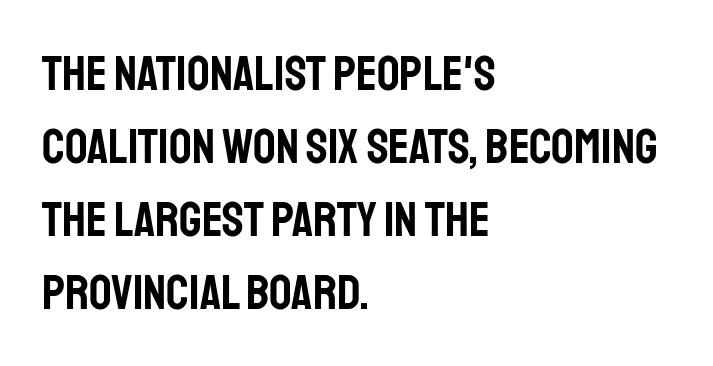
The image shows 50 px condensed sans-serif type, upright; set left-aligned, normal line spacing (1.46x), normal letter spacing, not underlined; low stroke contrast and a large x-height.
